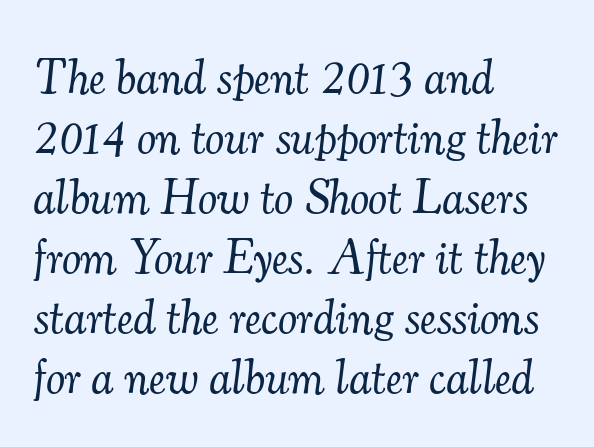
The image shows 48 px light serif type, italic (leaning right); set left-aligned, normal line spacing (1.25x), normal letter spacing, not underlined; medium stroke contrast and a small x-height.
